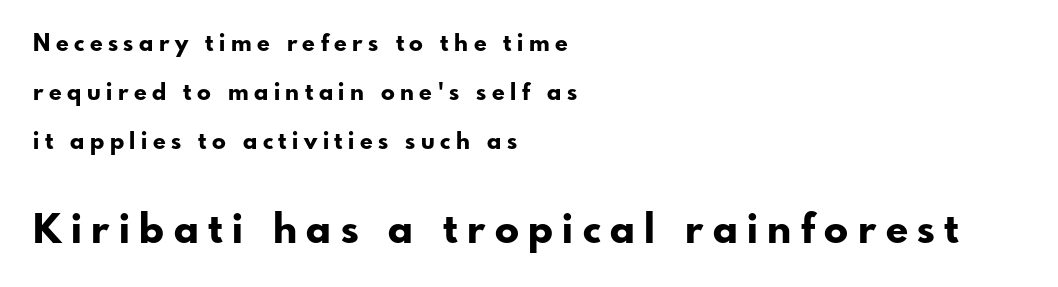
The image shows 40 px bold sans-serif type, upright; set left-aligned, loose line spacing (2.12x), unusually wide letter spacing (+0.24 em), not underlined; the second (bottom) block is 1.74x larger; low stroke contrast and a small x-height.
